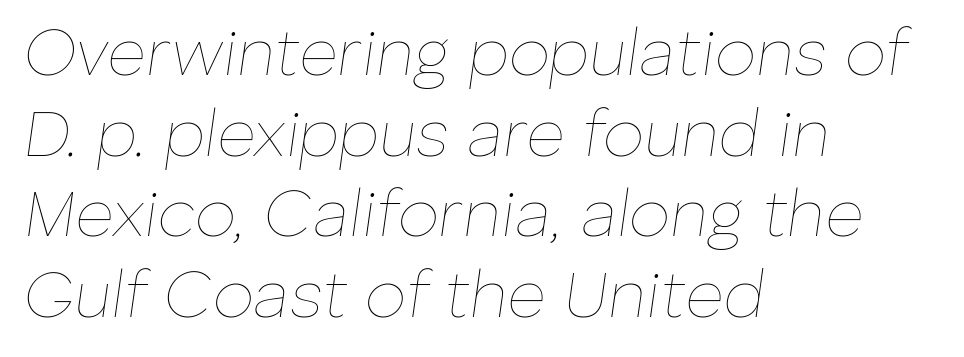
Is this a fixed-width face? No — the glyphs have proportional, varying widths. Is this a heavy cut? Hardly; it is regular or lighter. The text carries the slant typical of an italic or oblique font. The rendering keeps characters at their native spacing. This sample is left-justified, so line endings fall wherever the words run out.
